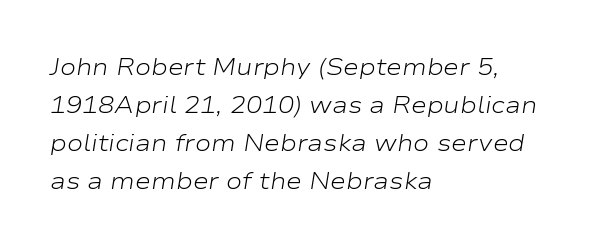
Q: Is the text bold? A: No.
Q: Is the text italic (slanted)? A: Yes, it leans right by about 9 degrees.
Q: Is the text underlined? A: No.
Q: How is the paragraph aligned? A: Left-aligned.
Q: Is the spacing between letters normal or unusually wide? A: Normal.
Q: Is the spacing between lines tight, normal or loose? A: Normal.
